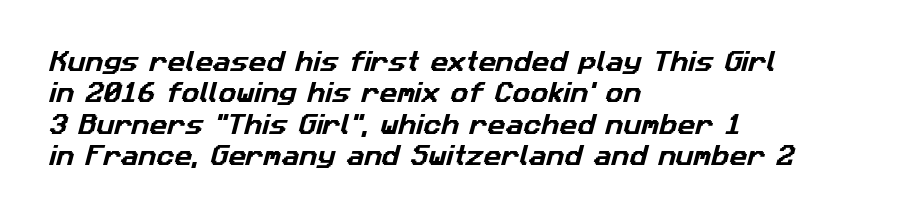
Q: Is the text underlined? A: No.
Q: How is the paragraph aligned? A: Left-aligned.
Q: Is the spacing between letters normal or unusually wide? A: Normal.
Q: Is the spacing between lines tight, normal or loose? A: Normal.
